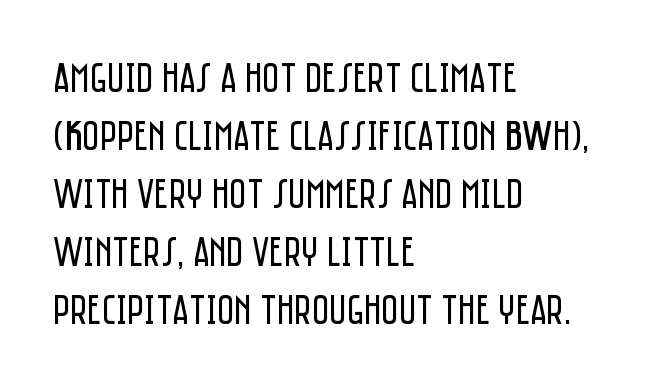
{"serif": "no", "italic": "no", "bold": "no", "weight": "regular", "width": "condensed", "stroke_contrast": "low", "x_height": "large", "monospaced": "no", "underline": "no", "align": "left", "line_spacing": "normal", "line_spacing_ratio": 1.38, "letter_spacing": "normal", "letter_spacing_em": 0.0, "glyph_px": 42}
